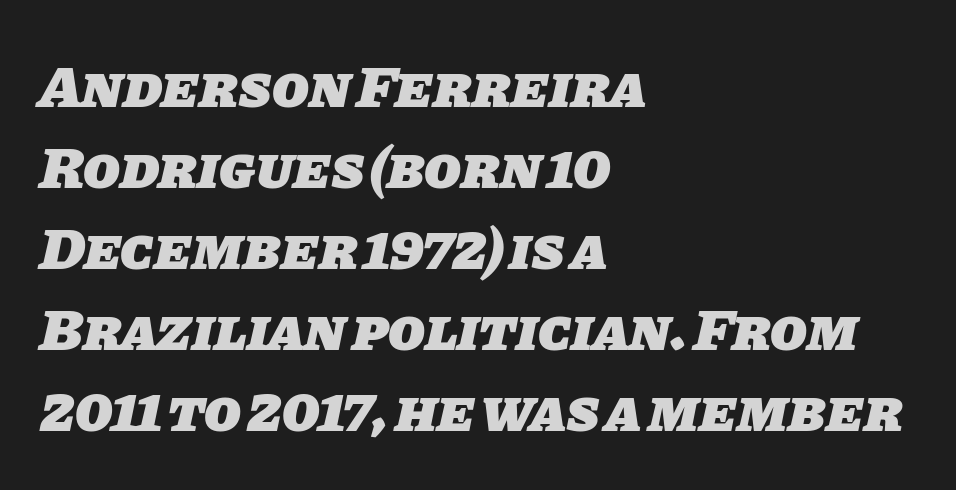
{"bold": "yes", "weight": "heavy", "width": "normal", "stroke_contrast": "low", "x_height": "large", "monospaced": "no", "underline": "no", "align": "left", "line_spacing": "normal", "line_spacing_ratio": 1.35, "letter_spacing": "normal", "letter_spacing_em": 0.0, "glyph_px": 60}
